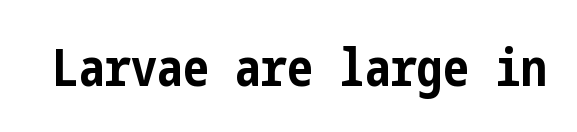
{"serif": "no", "italic": "no", "bold": "yes", "weight": "bold", "width": "condensed", "stroke_contrast": "low", "x_height": "medium", "underline": "no", "letter_spacing": "normal", "letter_spacing_em": 0.0, "glyph_px": 52}
